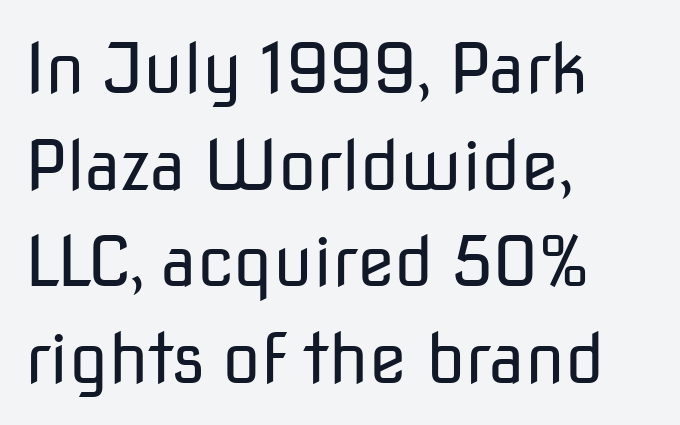
{"serif": "no", "italic": "no", "bold": "no", "weight": "regular", "width": "normal", "stroke_contrast": "low", "x_height": "medium", "monospaced": "no", "underline": "no", "align": "left", "line_spacing": "normal", "line_spacing_ratio": 1.4, "letter_spacing": "normal", "letter_spacing_em": 0.0, "glyph_px": 69}
